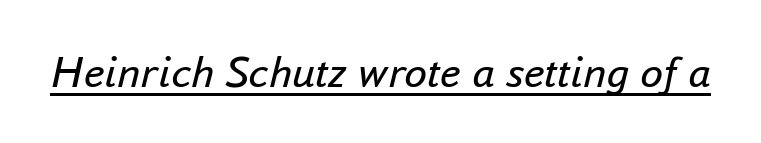
The image shows 46 px regular-weight type, italic (leaning right); set normal letter spacing, underlined; low stroke contrast and a small x-height.
